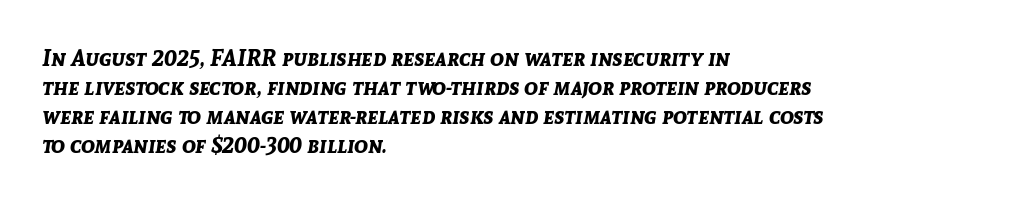
{"italic": "yes", "lean": "right", "slant_degrees": 8, "bold": "yes", "underline": "no", "align": "left", "line_spacing": "normal", "line_spacing_ratio": 1.26, "letter_spacing": "normal", "letter_spacing_em": 0.0, "glyph_px": 23}
